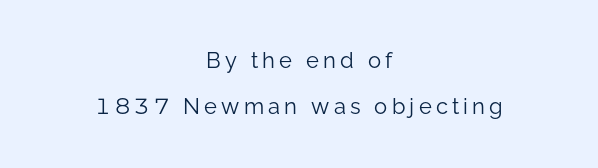
The image shows 22 px text type, upright; set centered, loose line spacing (2.11x), not underlined.
